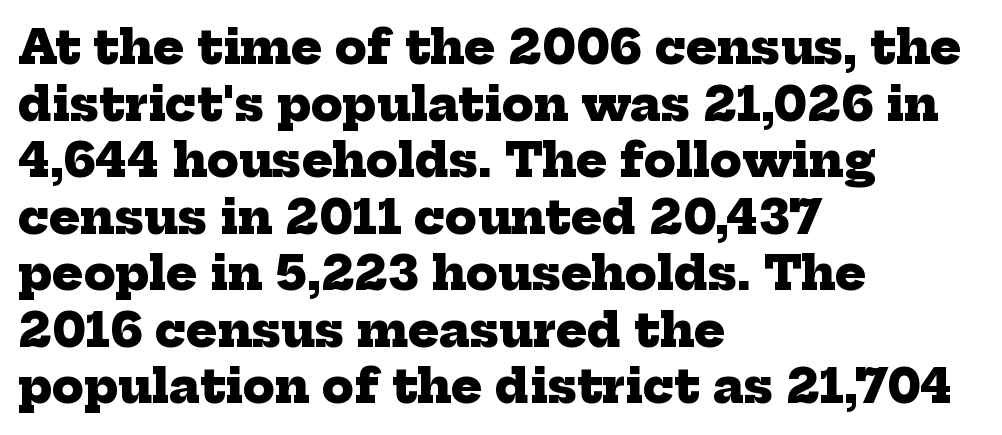
Q: Is the text bold? A: Yes.
Q: Is the typeface a serif or a sans-serif typeface? A: Serif.
Q: Is the text underlined? A: No.
Q: How is the paragraph aligned? A: Left-aligned.
Q: Is the spacing between letters normal or unusually wide? A: Normal.
Q: Width (condensed, normal, or wide)? A: Normal.
Q: Stroke contrast? A: Low.
Q: x-height? A: Medium.
Q: Monospaced? A: No.
